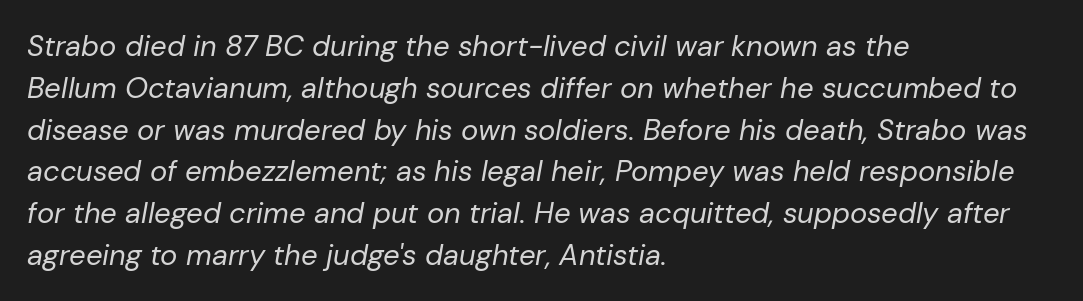
The image shows 29 px regular-weight type, italic (leaning right); set left-aligned, normal line spacing (1.44x), normal letter spacing, not underlined; low stroke contrast and a medium x-height.
